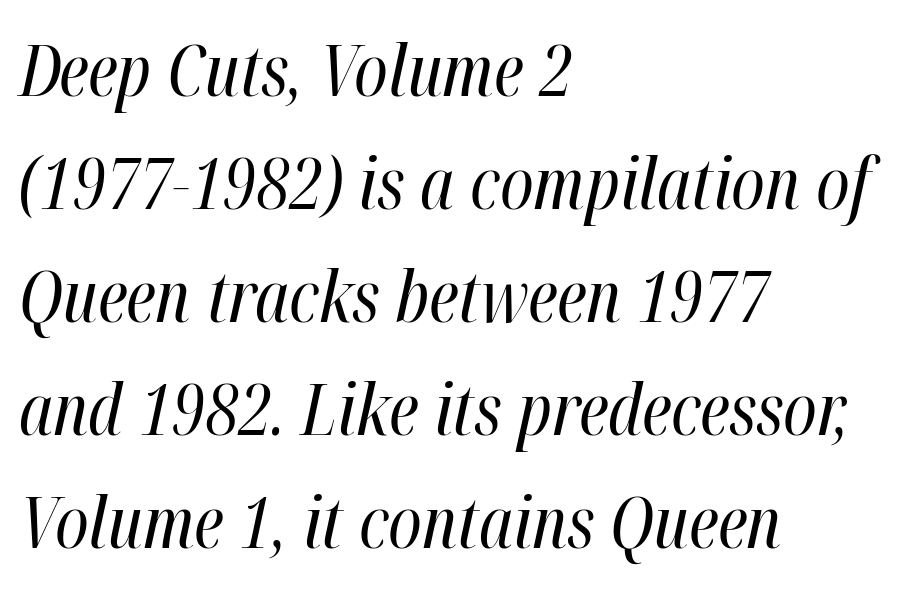
{"italic": "yes", "lean": "right", "slant_degrees": 12, "bold": "no", "weight": "regular", "width": "condensed", "stroke_contrast": "high", "x_height": "medium", "monospaced": "no", "underline": "no", "align": "left", "line_spacing": "normal", "line_spacing_ratio": 1.57, "letter_spacing": "normal", "letter_spacing_em": 0.0, "glyph_px": 72}
